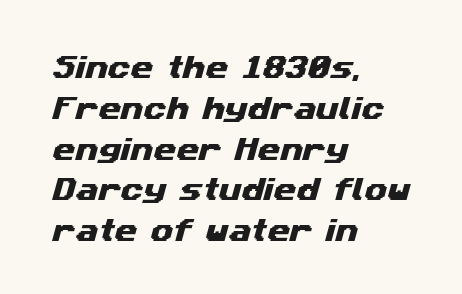
The area under the type is left untouched. Does the leading feel generous? No, just average. Does extra space separate the letters? No, they use regular spacing. Casual observation: everything's shoved over to the left.
